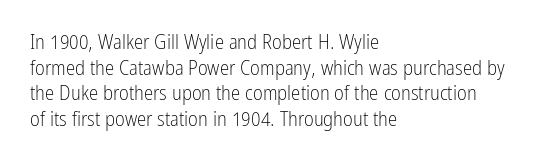
Q: Is the text bold? A: No.
Q: Is the text italic (slanted)? A: No, it is upright.
Q: Is the text underlined? A: No.
Q: How is the paragraph aligned? A: Left-aligned.
Q: Is the spacing between letters normal or unusually wide? A: Normal.
